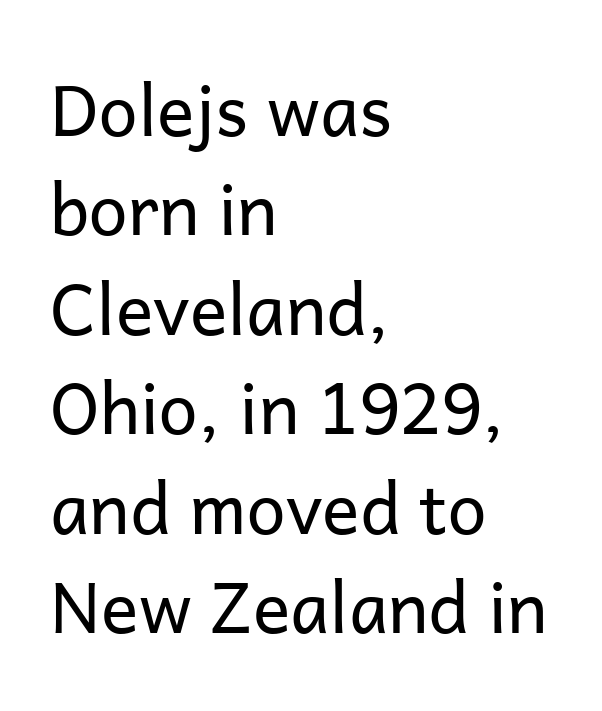
{"serif": "no", "italic": "no", "bold": "no", "weight": "regular", "width": "normal", "stroke_contrast": "low", "x_height": "medium", "monospaced": "no", "underline": "no", "align": "left", "line_spacing": "normal", "line_spacing_ratio": 1.42, "letter_spacing": "normal", "letter_spacing_em": 0.0, "glyph_px": 70}
